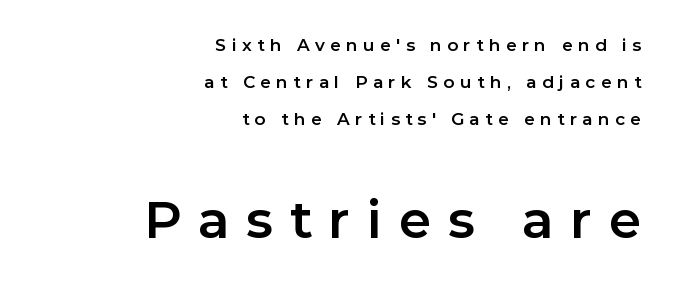
{"serif": "no", "italic": "no", "width": "normal", "stroke_contrast": "low", "x_height": "medium", "monospaced": "no", "underline": "no", "align": "right", "line_spacing": "loose", "line_spacing_ratio": 2.18, "letter_spacing": "wide", "letter_spacing_em": 0.32, "larger_block": "second", "size_ratio": 3.06, "glyph_px": 52}
